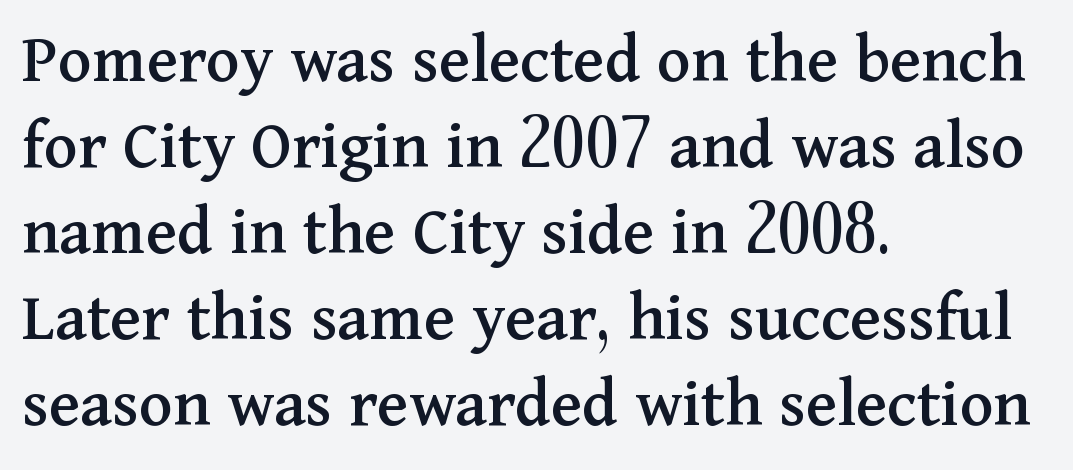
The image shows 71 px serif type, upright; set left-aligned, line spacing 1.21x, normal letter spacing, not underlined; medium stroke contrast and a medium x-height.
